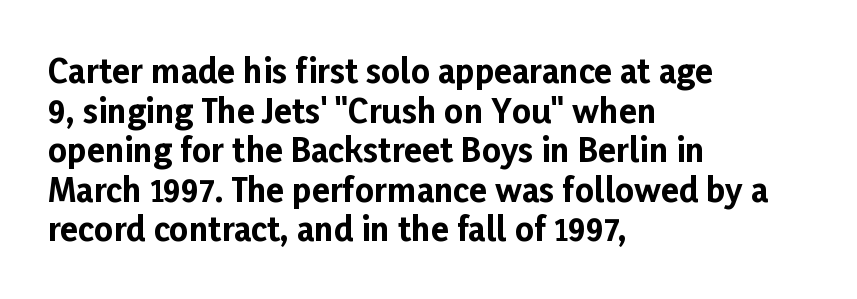
{"serif": "no", "italic": "no", "bold": "yes", "weight": "bold", "width": "normal", "stroke_contrast": "low", "x_height": "medium", "monospaced": "no", "underline": "no", "align": "left", "line_spacing_ratio": 1.2, "letter_spacing": "normal", "letter_spacing_em": 0.0, "glyph_px": 33}
